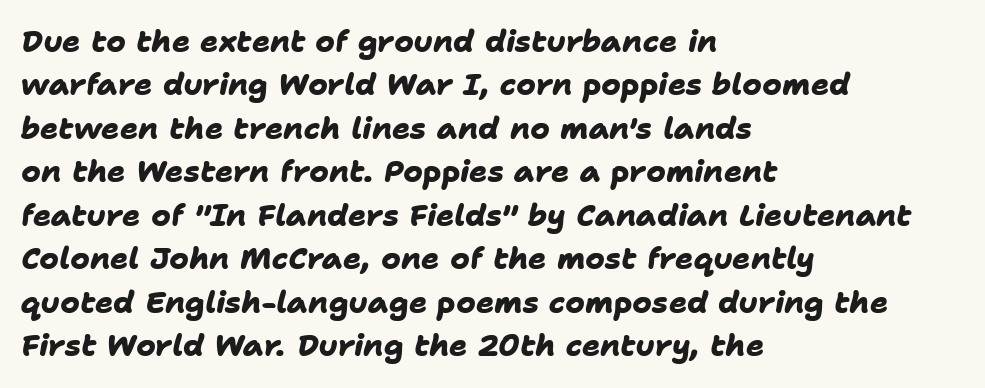
{"serif": "no", "bold": "yes", "weight": "heavy", "width": "normal", "stroke_contrast": "low", "x_height": "medium", "monospaced": "no", "underline": "no", "align": "left", "line_spacing": "normal", "line_spacing_ratio": 1.45, "letter_spacing": "normal", "letter_spacing_em": 0.0, "glyph_px": 30}
